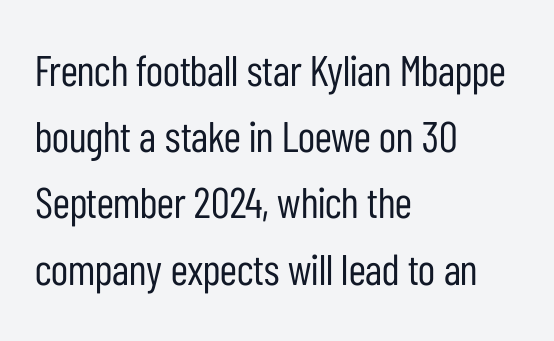
{"serif": "no", "italic": "no", "bold": "no", "weight": "regular", "width": "condensed", "stroke_contrast": "low", "x_height": "medium", "monospaced": "no", "underline": "no", "align": "left", "line_spacing": "normal", "line_spacing_ratio": 1.54, "letter_spacing": "normal", "letter_spacing_em": 0.0, "glyph_px": 43}
